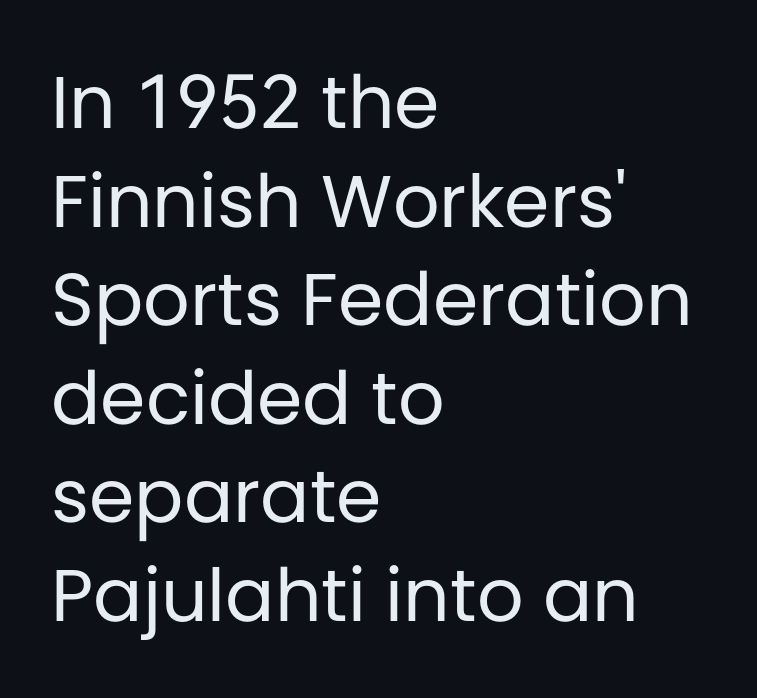
Horizontal alignment here is leftward, the default for most running prose. Stroke terminals: plain, sans-serif. Do the letters lean? They stand straight. Regular leading.
